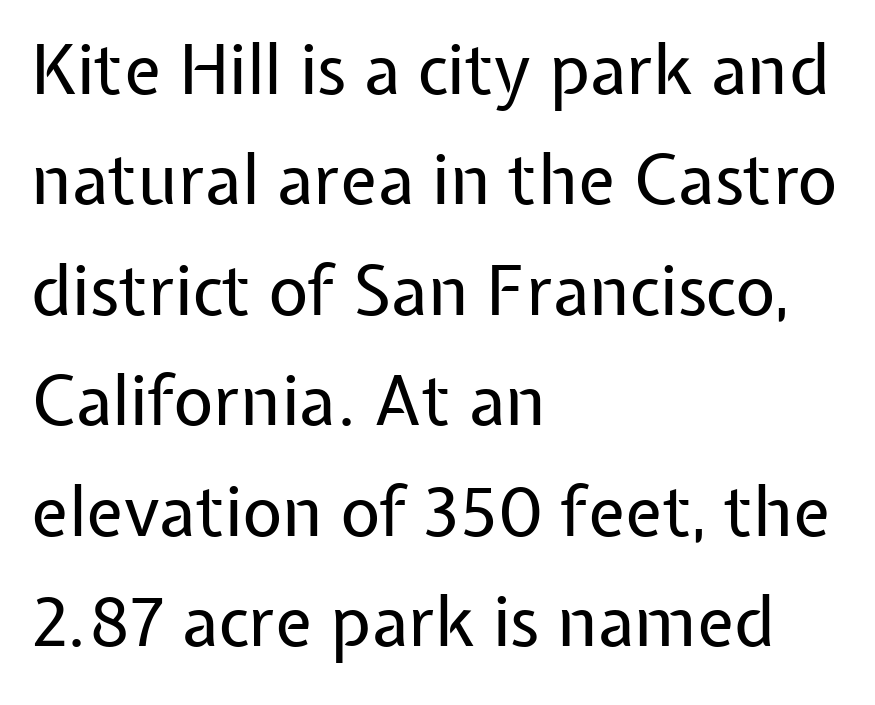
Q: Is the text bold? A: No.
Q: Is the text italic (slanted)? A: No, it is upright.
Q: Is the typeface a serif or a sans-serif typeface? A: Sans-serif.
Q: Is the text underlined? A: No.
Q: How is the paragraph aligned? A: Left-aligned.
Q: Is the spacing between letters normal or unusually wide? A: Normal.
Q: Is the spacing between lines tight, normal or loose? A: Normal.
Q: Width (condensed, normal, or wide)? A: Normal.
Q: Stroke contrast? A: Low.
Q: x-height? A: Medium.
Q: Monospaced? A: No.
